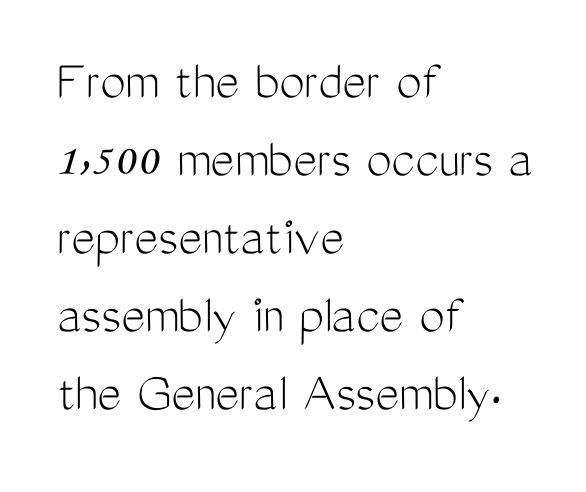
Q: Is the text bold? A: No.
Q: Is the text italic (slanted)? A: No, it is upright.
Q: Is the typeface a serif or a sans-serif typeface? A: Sans-serif.
Q: Is the text underlined? A: No.
Q: How is the paragraph aligned? A: Left-aligned.
Q: Is the spacing between letters normal or unusually wide? A: Normal.
Q: Is the spacing between lines tight, normal or loose? A: Normal.
Q: Width (condensed, normal, or wide)? A: Condensed.
Q: Stroke contrast? A: Medium.
Q: x-height? A: Medium.
Q: Monospaced? A: No.
